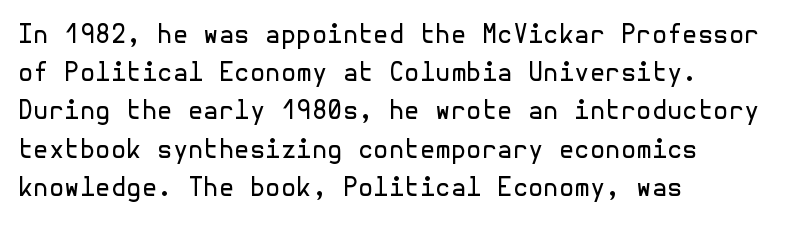
The image shows 25 px text type, upright; set left-aligned, normal line spacing (1.53x), normal letter spacing, not underlined.
